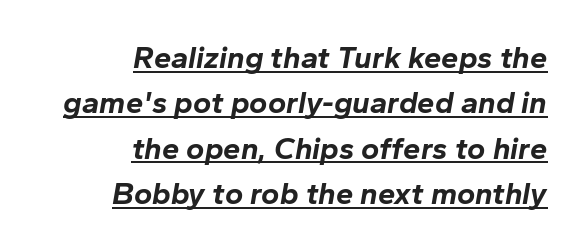
Tracking here is standard; glyphs follow each other at the usual distance. This sample is right-justified, so line beginnings fall wherever the words allow. The face used here has the dense, thick strokes of a bold. Whoever set this chose a conventional vertical rhythm.
